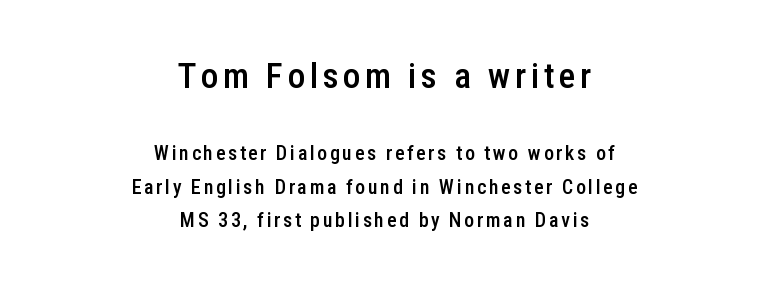
Q: Is the text bold? A: Semi-bold.
Q: Is the text italic (slanted)? A: No, it is upright.
Q: Is the typeface a serif or a sans-serif typeface? A: Sans-serif.
Q: Is the text underlined? A: No.
Q: How is the paragraph aligned? A: Centered.
Q: Is the spacing between lines tight, normal or loose? A: Normal.
Q: Which block of text is set in a larger size, the first (top) or the second (bottom)? A: The first (top) one.
Q: Width (condensed, normal, or wide)? A: Condensed.
Q: Stroke contrast? A: Low.
Q: x-height? A: Medium.
Q: Monospaced? A: No.
